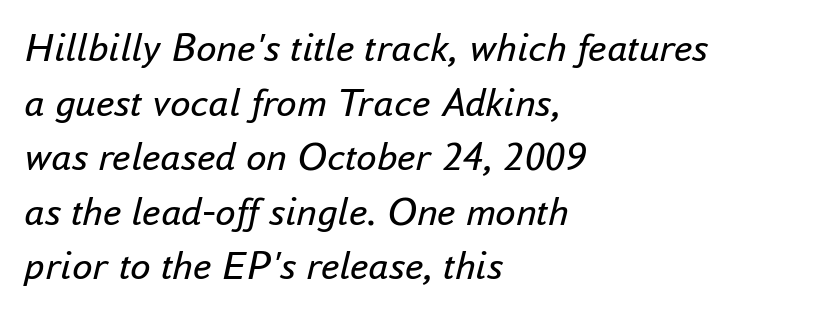
Style check: oblique. Spacing verdict: proportional, widths tailored to each character. The strokes carry an ordinary text weight at most. The rendering keeps characters at their native spacing. Line beginnings align vertically; line endings do not.
